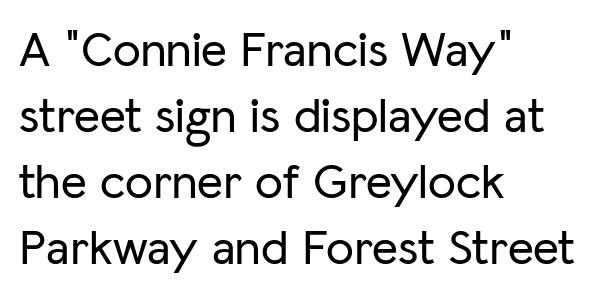
Glyph-to-glyph distance matches everyday printed text. The space beneath each line is pristine and unruled. Think of a printed novel: that variable character pitch is what you see here. The lines sit at an ordinary, default distance from one another.
